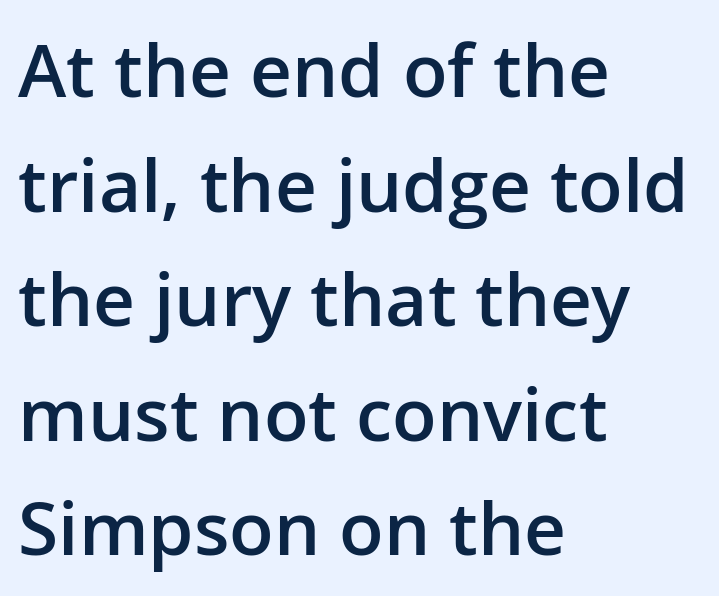
{"serif": "no", "italic": "no", "bold": "semi", "weight": "semibold", "width": "normal", "stroke_contrast": "low", "x_height": "medium", "monospaced": "no", "underline": "no", "align": "left", "line_spacing": "normal", "line_spacing_ratio": 1.57, "letter_spacing": "normal", "letter_spacing_em": 0.0, "glyph_px": 73}
